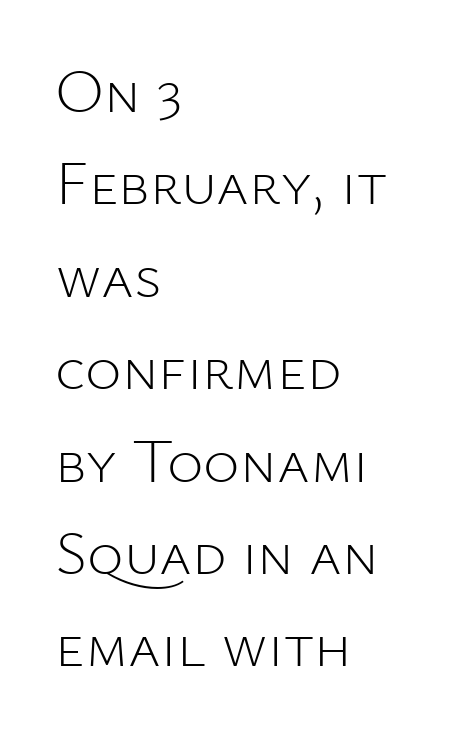
The image shows 62 px light sans-serif type, upright; set left-aligned, normal line spacing (1.49x), normal letter spacing, not underlined; low stroke contrast and a medium x-height.
